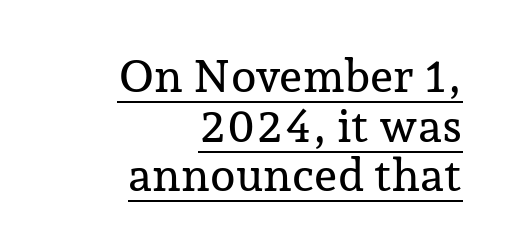
{"serif": "yes", "italic": "no", "width": "normal", "stroke_contrast": "low", "x_height": "medium", "monospaced": "no", "underline": "yes", "align": "right", "line_spacing": "tight", "line_spacing_ratio": 1.08, "letter_spacing": "normal", "letter_spacing_em": 0.0, "glyph_px": 46}
